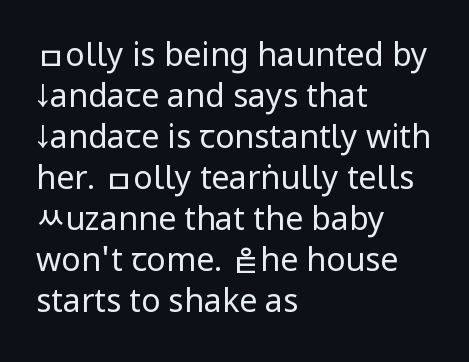
Compared with typical body copy, the letter spacing here is the same. How would I describe the line gaps? Plain and ordinary. Observe the absence of serifs on each vertical stroke in this sample. A typesetter would mark this as roman, not italic. Does the copy run flush right? No — it runs flush left. Underline: absent.
